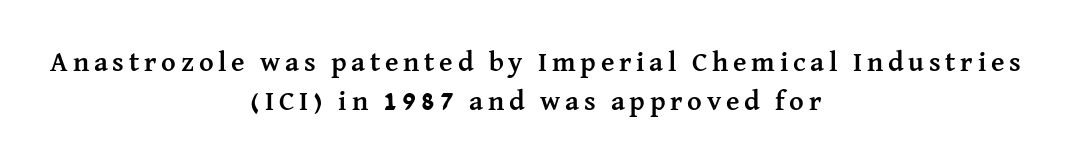
The lettering holds an erect, upright posture throughout. The lines sit at an ordinary, default distance from one another. No word sits above an underline. The lines are quadded center. Look at the bottom of the vertical strokes: they flare into serifs here. Heavy, bold letterforms.
